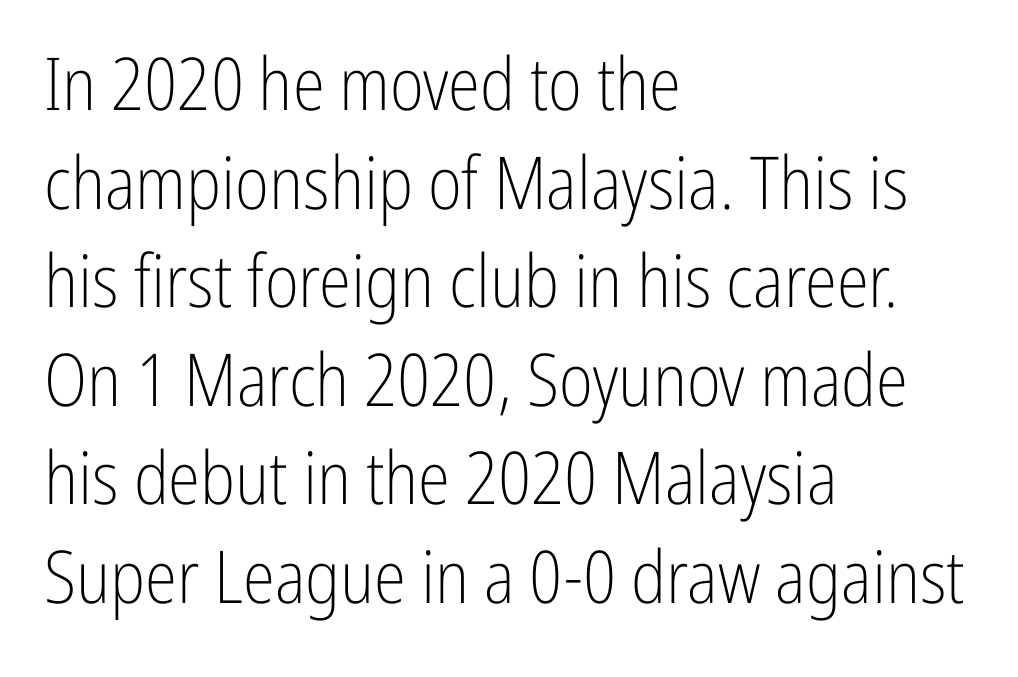
{"serif": "no", "italic": "no", "bold": "no", "weight": "light", "width": "condensed", "stroke_contrast": "low", "x_height": "medium", "monospaced": "no", "underline": "no", "align": "left", "line_spacing": "normal", "line_spacing_ratio": 1.35, "letter_spacing": "normal", "letter_spacing_em": 0.0, "glyph_px": 73}
